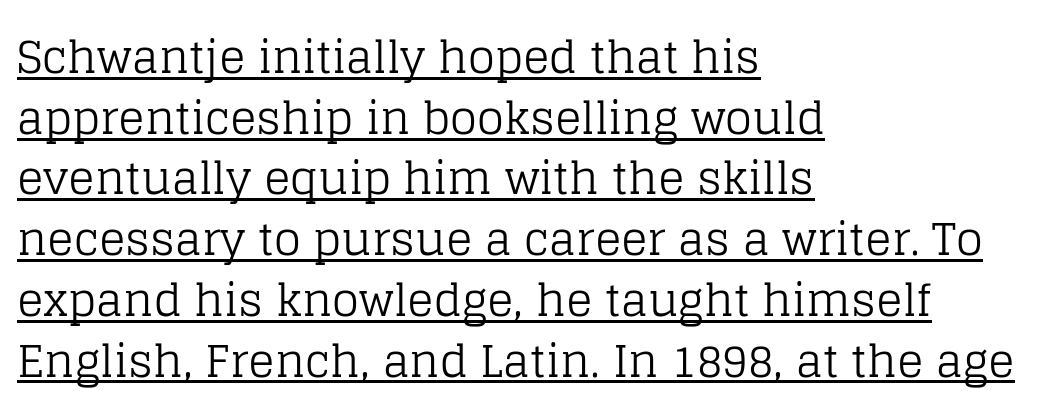
Each letter's strokes conclude with small projecting serifs. Inter-character spacing is left at the font's built-in metrics. Does a line run under the words? Yes, clearly. Summary of weight: not heavy and not bold.
